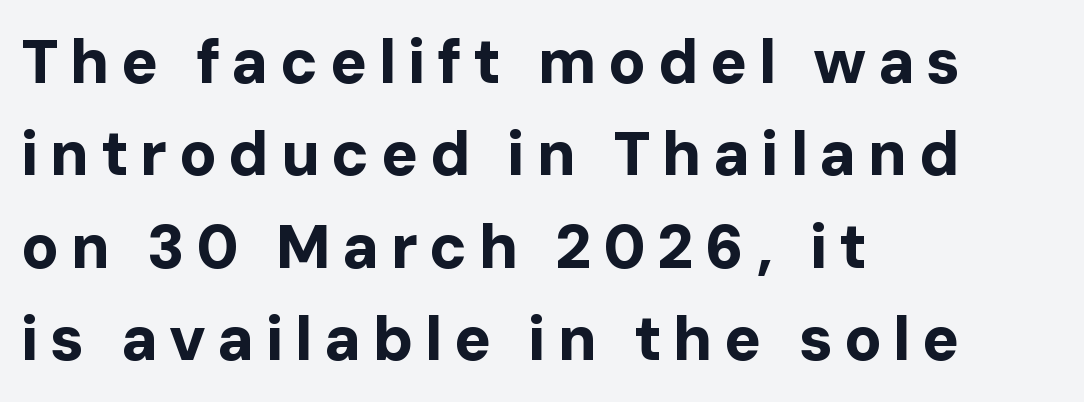
Nope, no serifs anywhere on these letters. Check the space under the baseline: it is left empty. What weight is shown? A full bold with thick strokes. This sample has the flowing, uneven cadence of proportional lettering. Left-aligned paragraph, ragged on the right.
